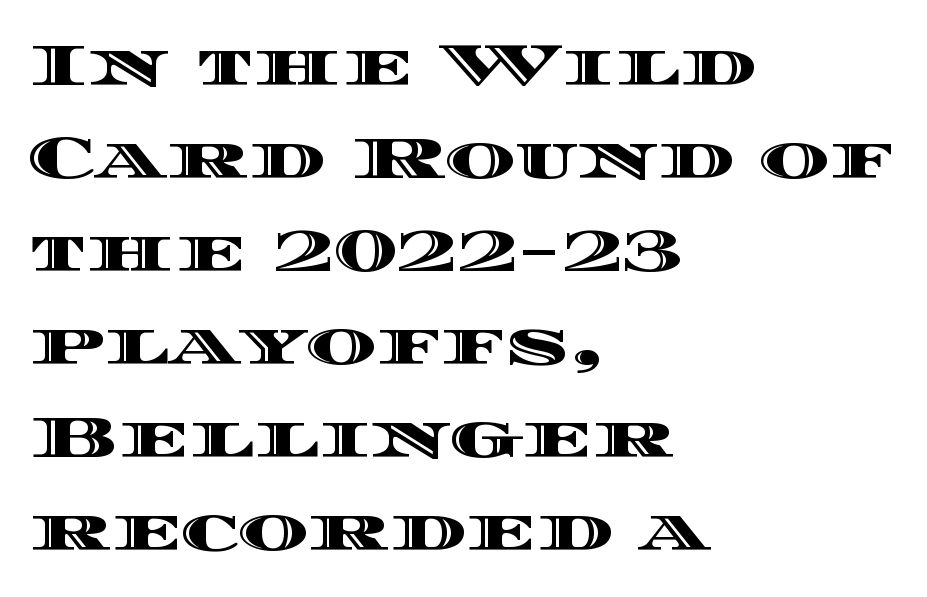
{"italic": "no", "width": "wide", "x_height": "large", "monospaced": "no", "underline": "no", "align": "left", "line_spacing": "normal", "line_spacing_ratio": 1.55, "letter_spacing": "normal", "letter_spacing_em": 0.0, "glyph_px": 60}
